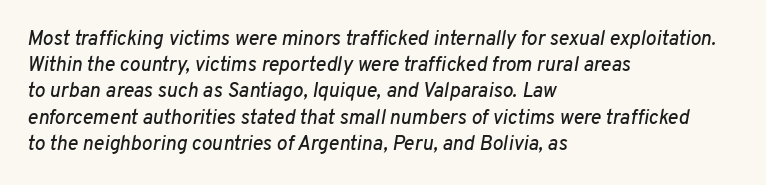
Q: Is the text italic (slanted)? A: Yes, it leans right by about 10 degrees.
Q: Is the text underlined? A: No.
Q: How is the paragraph aligned? A: Left-aligned.
Q: Is the spacing between letters normal or unusually wide? A: Normal.
Q: Is the spacing between lines tight, normal or loose? A: Normal.
